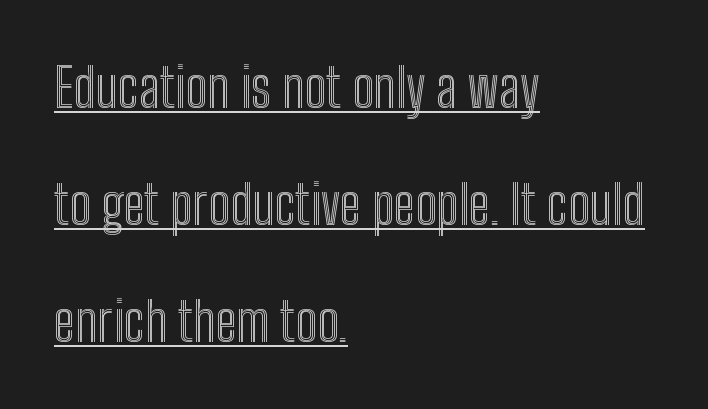
Q: Is the text italic (slanted)? A: No, it is upright.
Q: Is the text underlined? A: Yes.
Q: How is the paragraph aligned? A: Left-aligned.
Q: Is the spacing between letters normal or unusually wide? A: Normal.
Q: Is the spacing between lines tight, normal or loose? A: Loose.
Q: Width (condensed, normal, or wide)? A: Condensed.
Q: x-height? A: Medium.
Q: Monospaced? A: No.
